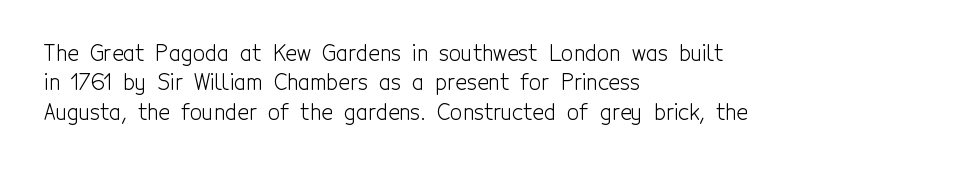
Caption: face not bold, strokes unweighted. Whoever set this chose a conventional vertical rhythm. This sample uses plain, unmodified letter spacing. The lettering stays uniformly vertical, giving the passage a roman look. Rule under the text: the space is simply empty.
